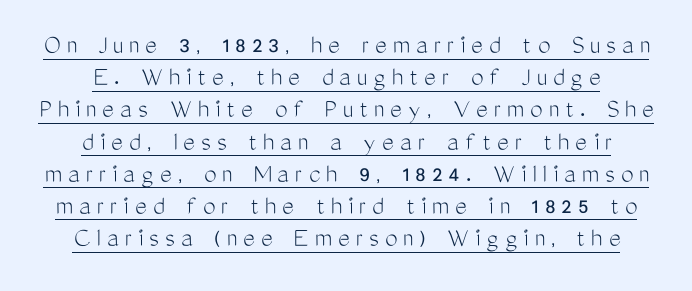
{"serif": "no", "italic": "no", "bold": "no", "weight": "light", "width": "condensed", "stroke_contrast": "medium", "x_height": "medium", "monospaced": "no", "underline": "yes", "align": "center", "line_spacing": "tight", "line_spacing_ratio": 1.15, "letter_spacing": "wide", "letter_spacing_em": 0.22, "glyph_px": 28}
